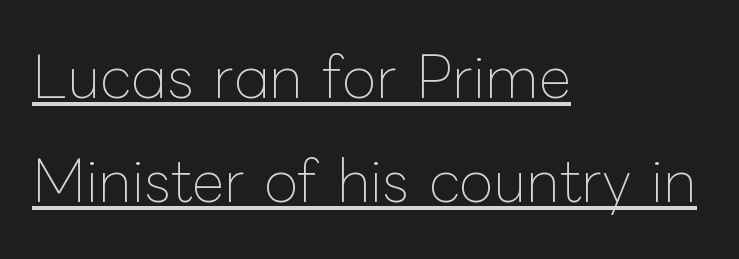
Q: Is the text bold? A: No.
Q: Is the text italic (slanted)? A: No, it is upright.
Q: Is the text underlined? A: Yes.
Q: How is the paragraph aligned? A: Left-aligned.
Q: Is the spacing between letters normal or unusually wide? A: Normal.
Q: Width (condensed, normal, or wide)? A: Normal.
Q: Stroke contrast? A: Low.
Q: x-height? A: Medium.
Q: Monospaced? A: No.
